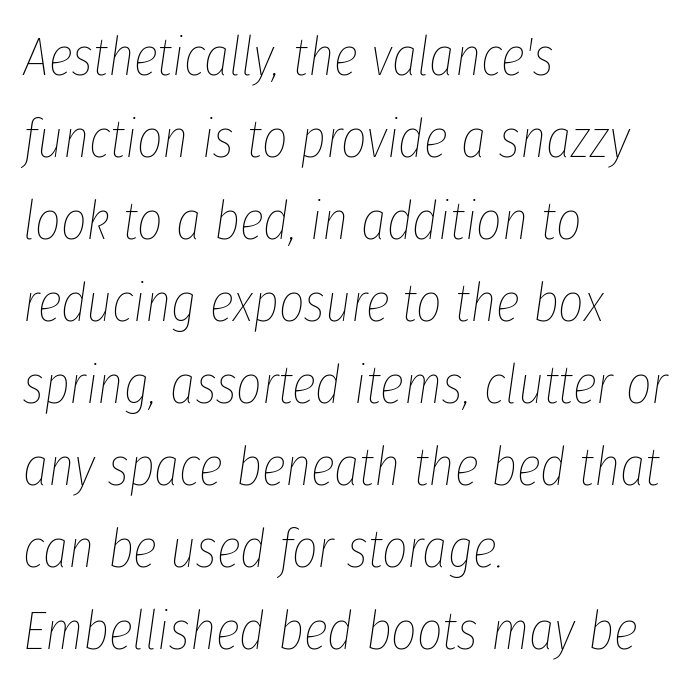
The image shows 55 px thin, condensed type, italic (leaning right); set left-aligned, normal line spacing (1.49x), normal letter spacing, not underlined; low stroke contrast and a medium x-height.
